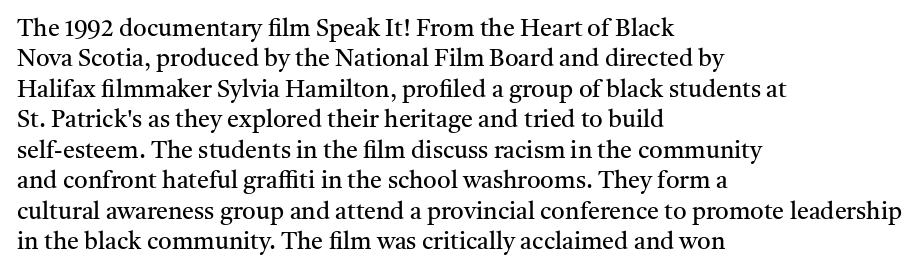
The type sits square on the baseline with zero lean. Only glyphs here, with clear space below each row. This sample is left-justified, so line endings fall wherever the words run out. Nothing unusual about the tracking: characters are spaced as the font intends. No extra ink here — the face is not bold.
